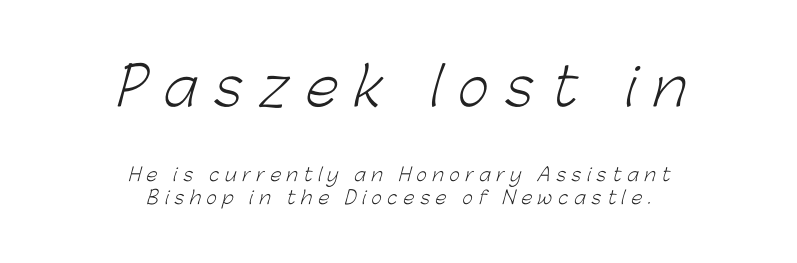
The image shows 53 px light sans-serif type; set centered, normal line spacing (1.28x), unusually wide letter spacing (+0.32 em), not underlined; the first (top) block is 2.94x larger; low stroke contrast and a medium x-height.
